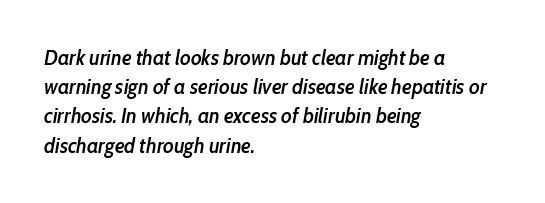
The image shows 21 px text type, italic (leaning right); set left-aligned, normal line spacing (1.39x), normal letter spacing, not underlined.
